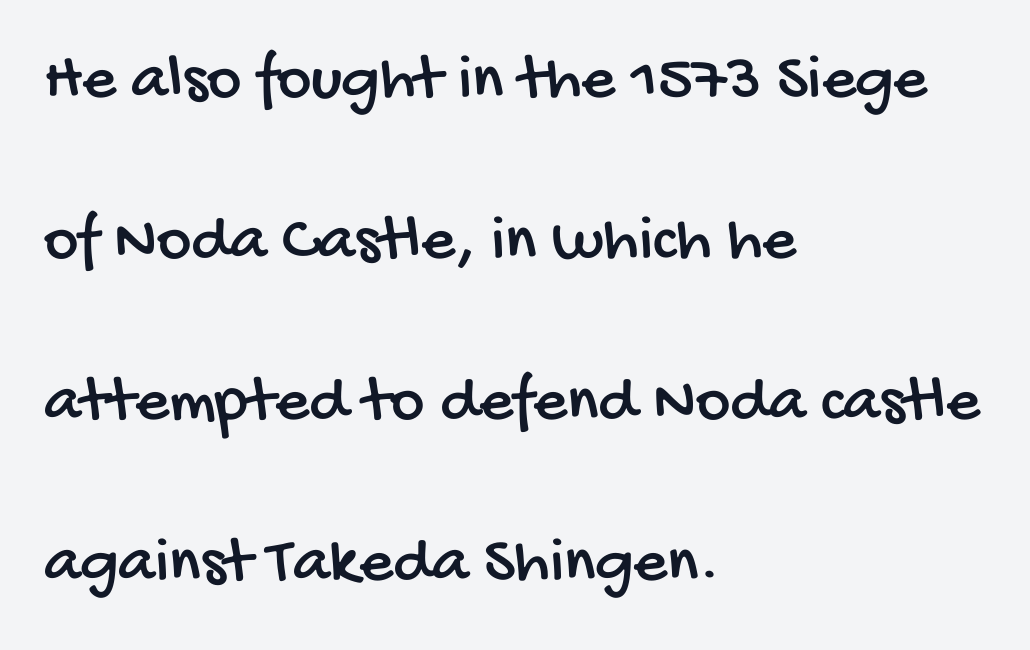
{"serif": "no", "width": "condensed", "stroke_contrast": "low", "x_height": "large", "monospaced": "no", "underline": "no", "align": "left", "line_spacing": "loose", "line_spacing_ratio": 2.44, "letter_spacing": "normal", "letter_spacing_em": 0.0, "glyph_px": 66}
